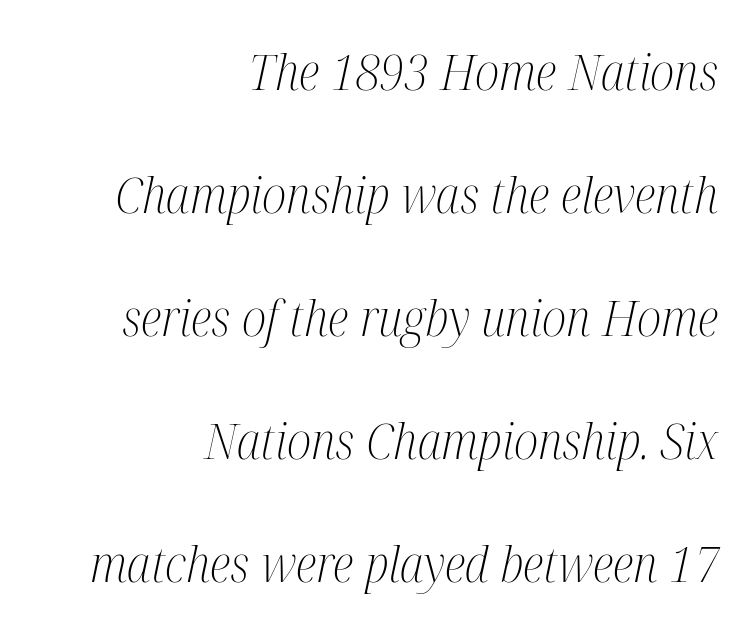
{"serif": "yes", "italic": "yes", "lean": "right", "slant_degrees": 12, "bold": "no", "weight": "light", "width": "condensed", "stroke_contrast": "medium", "x_height": "medium", "monospaced": "no", "underline": "no", "align": "right", "line_spacing": "loose", "line_spacing_ratio": 2.46, "letter_spacing": "normal", "letter_spacing_em": 0.0, "glyph_px": 50}
